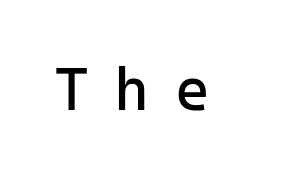
The image shows 60 px regular-weight sans-serif type, upright, monospaced; set unusually wide letter spacing (+0.42 em), not underlined; low stroke contrast and a medium x-height.
